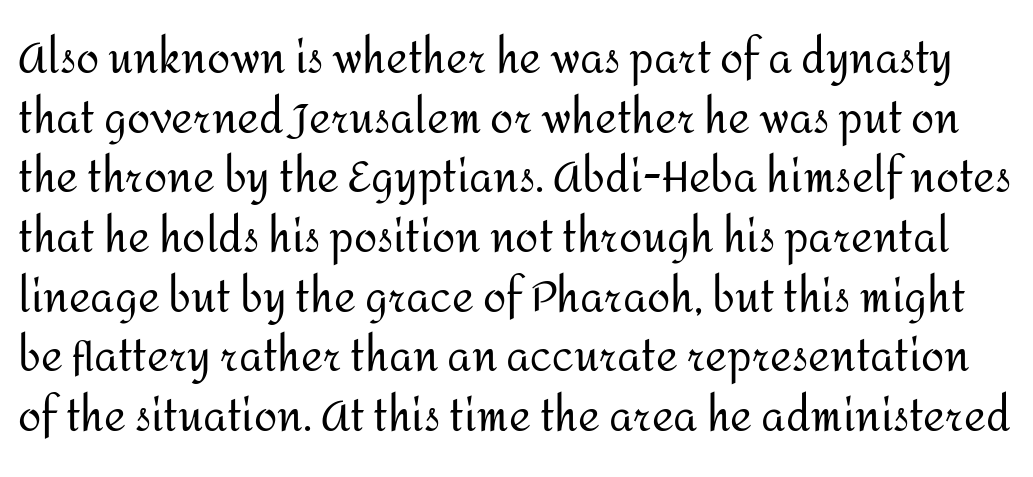
The image shows 42 px regular-weight sans-serif type, upright; set normal line spacing (1.42x), normal letter spacing, not underlined; medium stroke contrast and a medium x-height.
